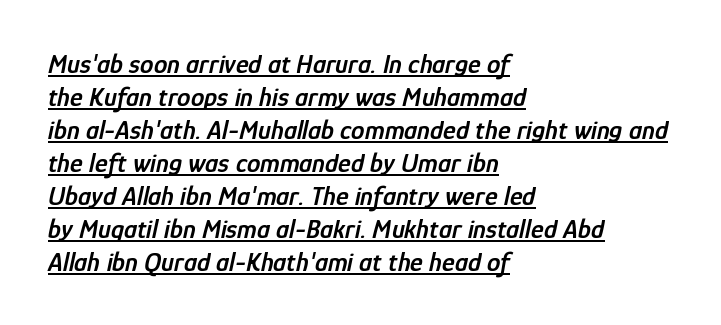
The image shows 27 px text type, italic (leaning right); set left-aligned, line spacing 1.22x, normal letter spacing, underlined.
